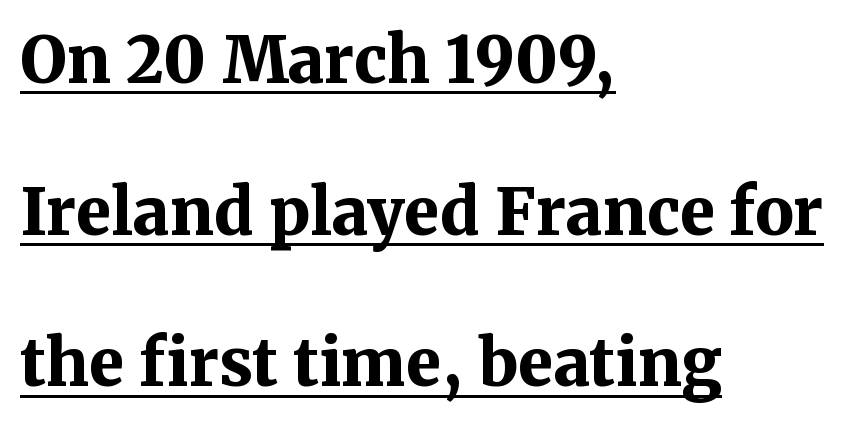
{"serif": "yes", "italic": "no", "bold": "yes", "weight": "bold", "width": "normal", "stroke_contrast": "medium", "x_height": "medium", "monospaced": "no", "underline": "yes", "align": "left", "line_spacing": "loose", "line_spacing_ratio": 2.37, "letter_spacing": "normal", "letter_spacing_em": 0.0, "glyph_px": 64}
